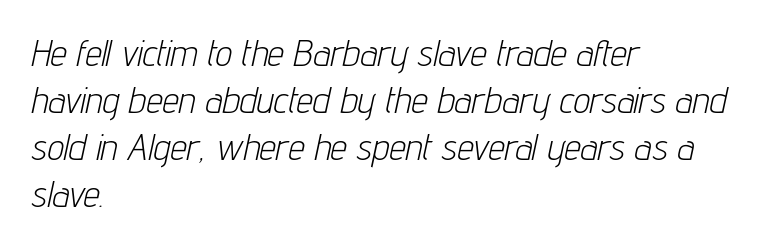
Q: Is the text bold? A: No.
Q: Is the text italic (slanted)? A: Yes, it leans right by about 12 degrees.
Q: Is the text underlined? A: No.
Q: How is the paragraph aligned? A: Left-aligned.
Q: Is the spacing between letters normal or unusually wide? A: Normal.
Q: Is the spacing between lines tight, normal or loose? A: Normal.
Q: Width (condensed, normal, or wide)? A: Condensed.
Q: Stroke contrast? A: Low.
Q: x-height? A: Medium.
Q: Monospaced? A: No.
